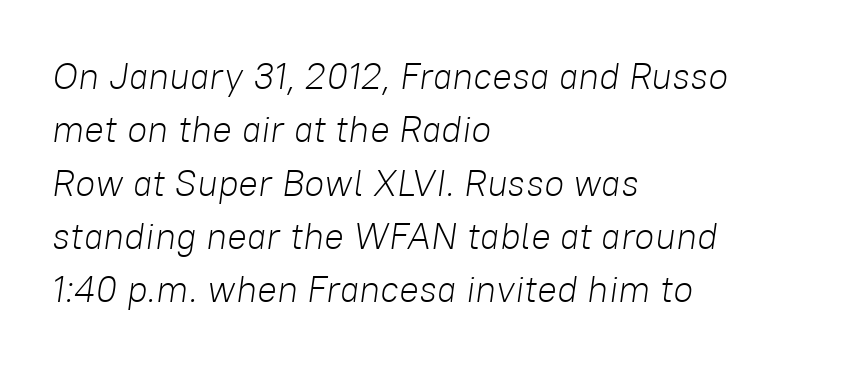
Observe the ordinary spacing: letters are neighbours, not strangers. These lines are set flush left with a ragged right edge. Clear beneath every line of the passage. Caption: face not bold, strokes unweighted. An italicized treatment has been applied to the whole sample.
